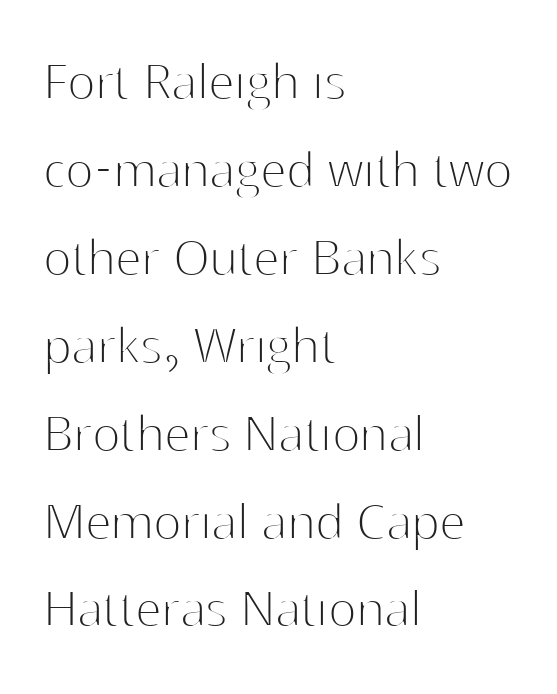
{"serif": "no", "italic": "no", "bold": "no", "weight": "thin", "width": "normal", "stroke_contrast": "high", "x_height": "medium", "monospaced": "no", "underline": "no", "align": "left", "line_spacing": "normal", "line_spacing_ratio": 1.49, "letter_spacing": "normal", "letter_spacing_em": 0.0, "glyph_px": 59}
